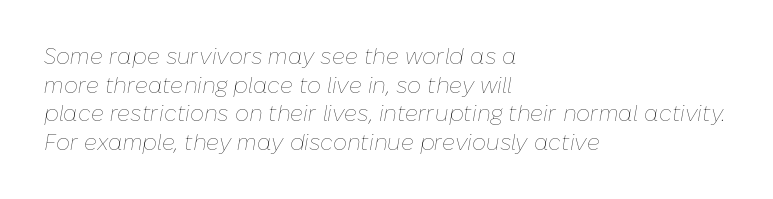
{"italic": "yes", "lean": "right", "slant_degrees": 10, "bold": "no", "underline": "no", "align": "left", "line_spacing": "normal", "line_spacing_ratio": 1.3, "letter_spacing": "normal", "letter_spacing_em": 0.0, "glyph_px": 22}
